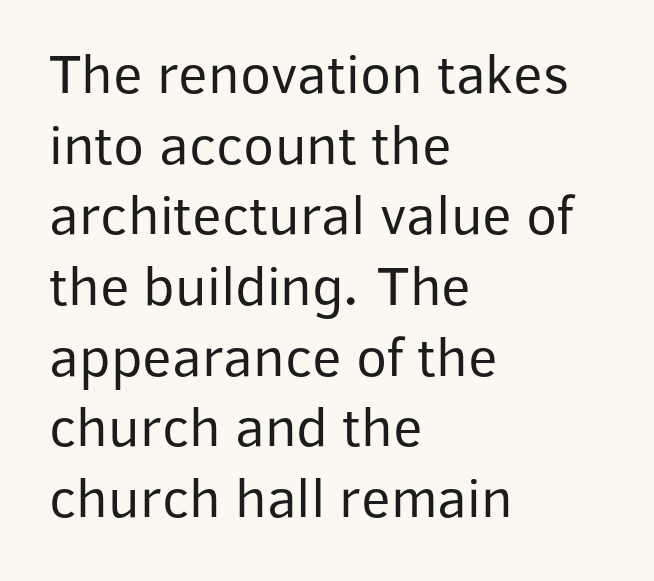
Q: Is the text bold? A: No.
Q: Is the text italic (slanted)? A: No, it is upright.
Q: Is the typeface a serif or a sans-serif typeface? A: Sans-serif.
Q: Is the text underlined? A: No.
Q: How is the paragraph aligned? A: Left-aligned.
Q: Is the spacing between letters normal or unusually wide? A: Normal.
Q: Width (condensed, normal, or wide)? A: Normal.
Q: Stroke contrast? A: Low.
Q: x-height? A: Medium.
Q: Monospaced? A: No.
